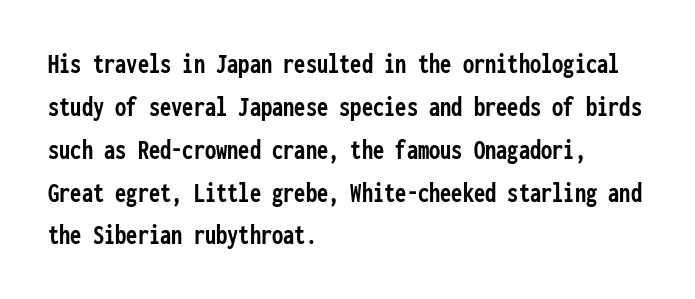
The passage shown stacks its lines at a standard gap. Look at the stroke-to-counter ratio: heavy, a bold. Grotesque or geometric, the face here clearly has no serifs. Does the copy run flush right? No — it runs flush left. Glance below the letters and you will spot only blank space.
